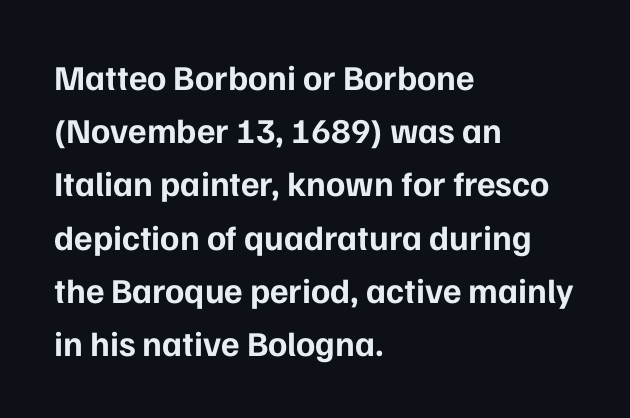
Q: Is the text bold? A: Yes.
Q: Is the text italic (slanted)? A: No, it is upright.
Q: Is the typeface a serif or a sans-serif typeface? A: Sans-serif.
Q: Is the text underlined? A: No.
Q: How is the paragraph aligned? A: Left-aligned.
Q: Is the spacing between letters normal or unusually wide? A: Normal.
Q: Is the spacing between lines tight, normal or loose? A: Normal.
Q: Width (condensed, normal, or wide)? A: Normal.
Q: Stroke contrast? A: Low.
Q: x-height? A: Medium.
Q: Monospaced? A: No.
